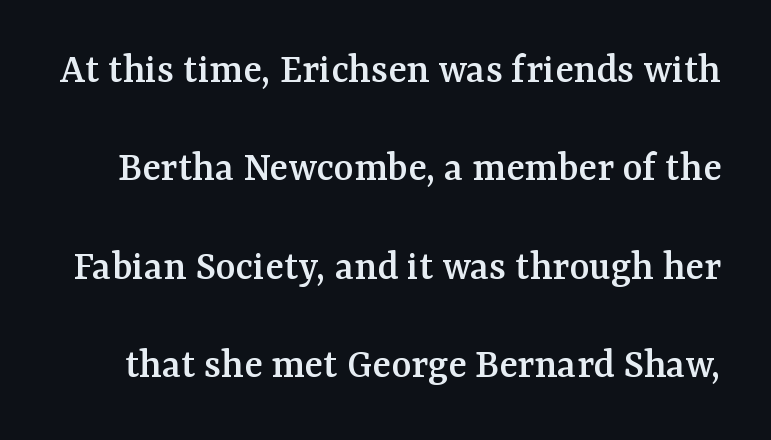
The image shows 43 px serif type, upright; set loose line spacing (2.29x), normal letter spacing, not underlined; medium stroke contrast and a medium x-height.
